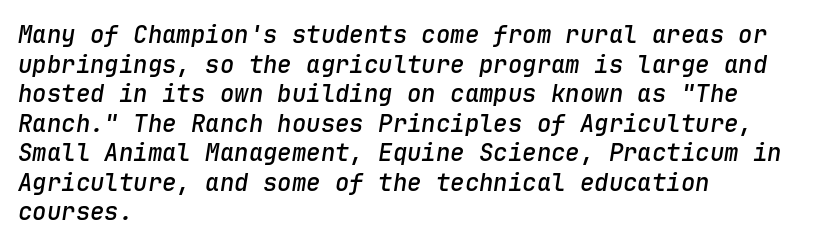
Q: Is the text bold? A: Semi-bold.
Q: Is the text italic (slanted)? A: Yes, it leans right by about 9 degrees.
Q: Is the text underlined? A: No.
Q: How is the paragraph aligned? A: Left-aligned.
Q: Is the spacing between letters normal or unusually wide? A: Normal.
